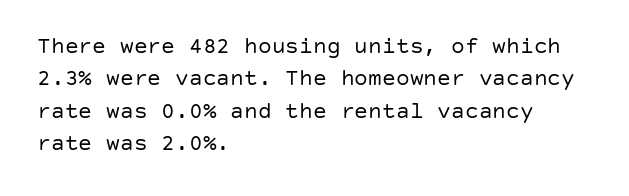
The tracking reads as untouched default to a designer's eye. Layout note: lines flush left. Students, observe: this is what conventionally led text looks like. Underline: absent.
